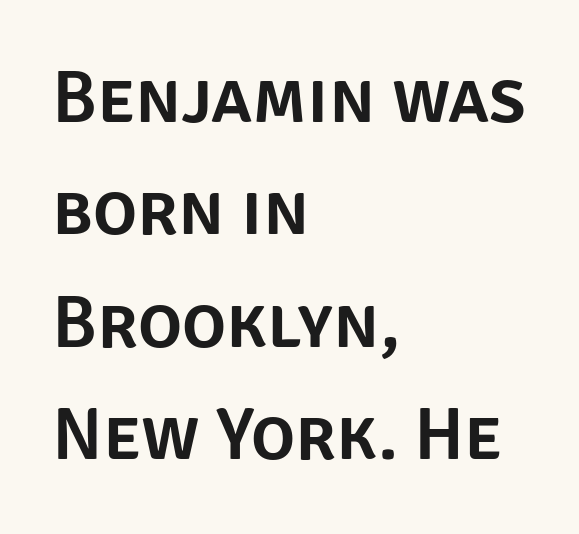
Q: Is the text italic (slanted)? A: No, it is upright.
Q: Is the typeface a serif or a sans-serif typeface? A: Sans-serif.
Q: Is the text underlined? A: No.
Q: How is the paragraph aligned? A: Left-aligned.
Q: Is the spacing between letters normal or unusually wide? A: Normal.
Q: Is the spacing between lines tight, normal or loose? A: Normal.
Q: Width (condensed, normal, or wide)? A: Normal.
Q: Stroke contrast? A: Low.
Q: x-height? A: Large.
Q: Monospaced? A: No.
